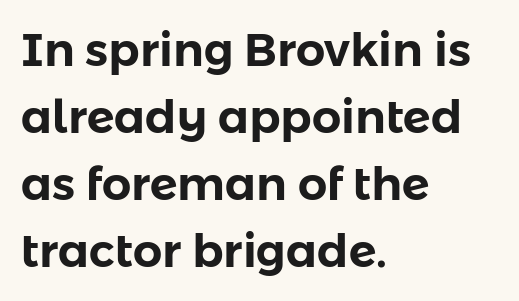
These lines are set flush left with a ragged right edge. Successive baselines arrive at the customary interval. The typography opts for an upright posture over an oblique one. To sum up the face: it is a sans, with no serifs. Decoration check: the copy has no underline.
